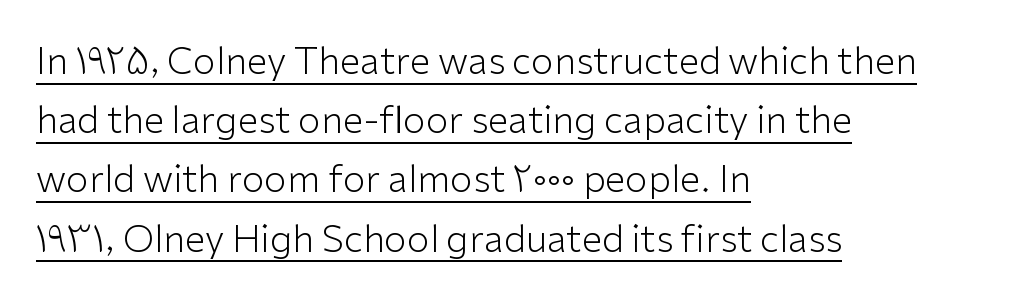
The image shows 37 px light sans-serif type, upright; set left-aligned, normal line spacing (1.6x), normal letter spacing, underlined; low stroke contrast and a medium x-height.
